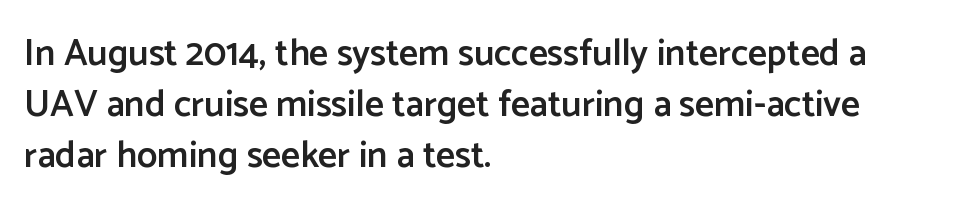
{"serif": "no", "italic": "no", "bold": "semi", "weight": "semibold", "width": "normal", "stroke_contrast": "low", "x_height": "medium", "monospaced": "no", "underline": "no", "align": "left", "line_spacing": "normal", "line_spacing_ratio": 1.38, "letter_spacing": "normal", "letter_spacing_em": 0.0, "glyph_px": 37}
